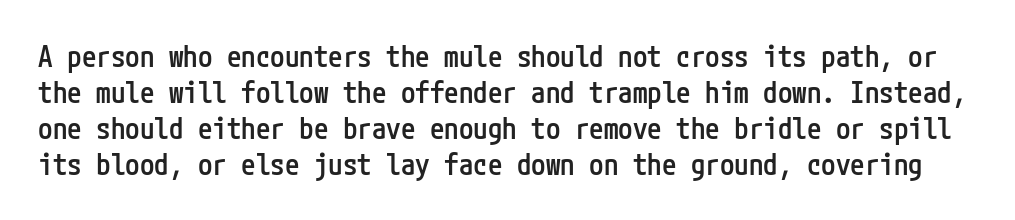
{"serif": "no", "italic": "no", "bold": "semi", "weight": "semibold", "width": "condensed", "stroke_contrast": "low", "x_height": "medium", "underline": "no", "line_spacing_ratio": 1.24, "letter_spacing": "normal", "letter_spacing_em": 0.0, "glyph_px": 29}
